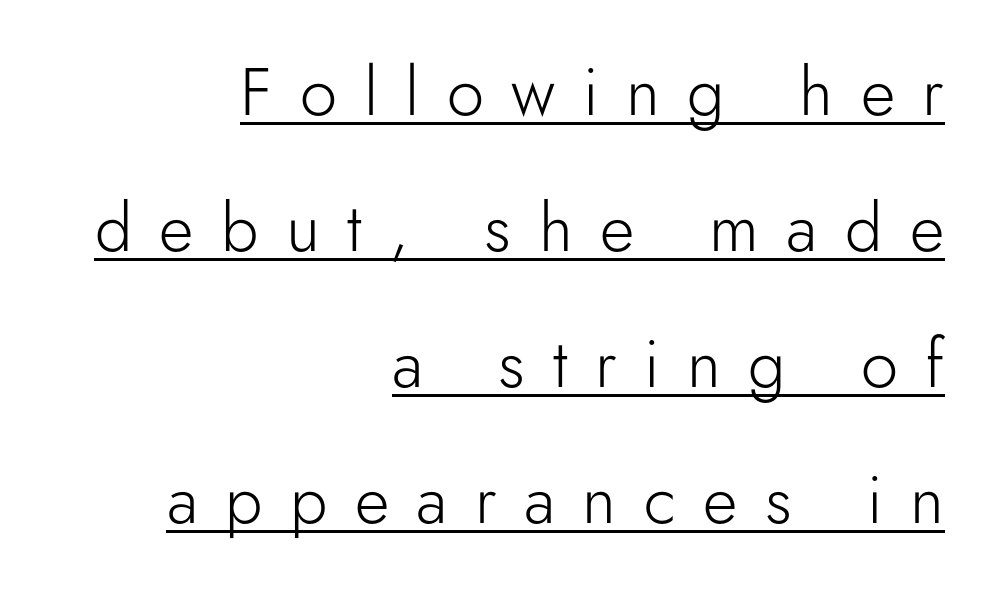
Q: Is the text bold? A: No.
Q: Is the text italic (slanted)? A: No, it is upright.
Q: Is the typeface a serif or a sans-serif typeface? A: Sans-serif.
Q: Is the text underlined? A: Yes.
Q: How is the paragraph aligned? A: Right-aligned.
Q: Is the spacing between letters normal or unusually wide? A: Unusually wide.
Q: Is the spacing between lines tight, normal or loose? A: Loose.
Q: Width (condensed, normal, or wide)? A: Normal.
Q: Stroke contrast? A: Low.
Q: x-height? A: Small.
Q: Monospaced? A: No.
